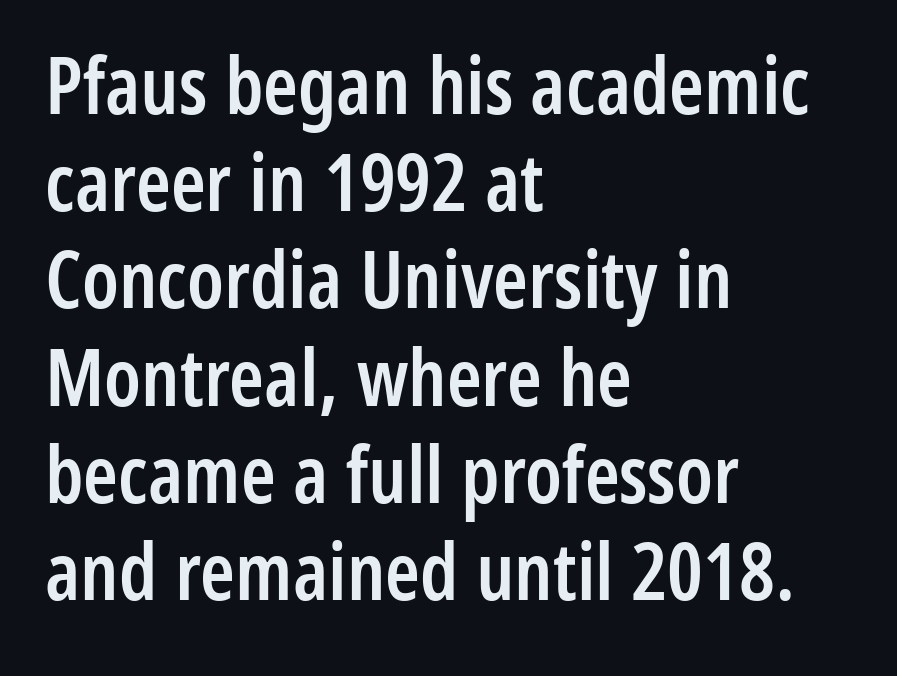
{"serif": "no", "italic": "no", "bold": "semi", "weight": "semibold", "width": "condensed", "stroke_contrast": "low", "x_height": "medium", "monospaced": "no", "underline": "no", "align": "left", "line_spacing_ratio": 1.23, "letter_spacing": "normal", "letter_spacing_em": 0.0, "glyph_px": 79}
